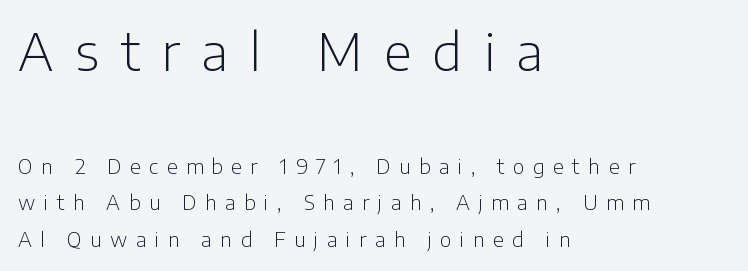
Where is the straight margin? On the left. Character widths vary here, with narrow letters taking less room than wide ones. Lines of text with bare space underneath. Two sizes are in play, and the larger belongs to the first block. Substantial extra tracking has been applied to these lines. A quiet, ordinary-to-light weight characterises the typeface.
